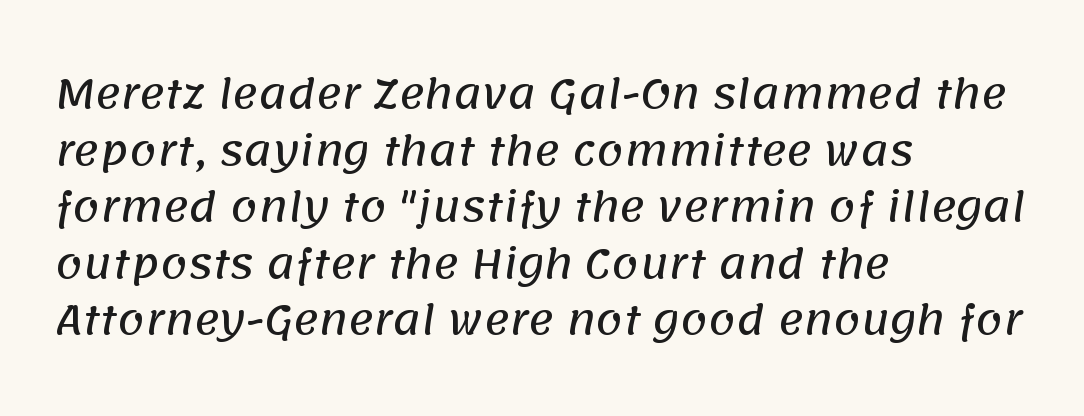
{"serif": "no", "width": "normal", "stroke_contrast": "low", "x_height": "large", "monospaced": "no", "underline": "no", "align": "left", "line_spacing": "normal", "line_spacing_ratio": 1.45, "letter_spacing": "normal", "letter_spacing_em": 0.0, "glyph_px": 39}
